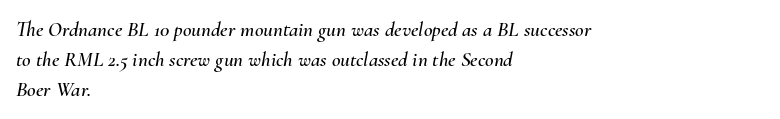
{"italic": "yes", "lean": "right", "slant_degrees": 10, "underline": "no", "align": "left", "line_spacing": "normal", "line_spacing_ratio": 1.42, "letter_spacing": "normal", "letter_spacing_em": 0.0, "glyph_px": 21}
